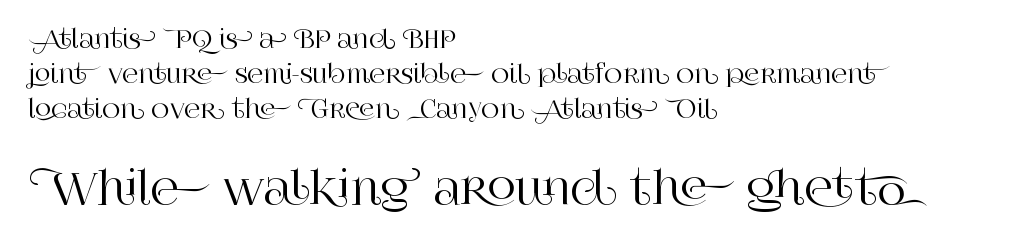
Notice how the stems are strictly vertical — no italics here. Here the designer chose a conventional face with non-uniform glyph widths. Of the two passages, the one underneath uses the larger point size. A classic flush-left, rag-right setting is used for this passage. Check under the words: just untouched page.
